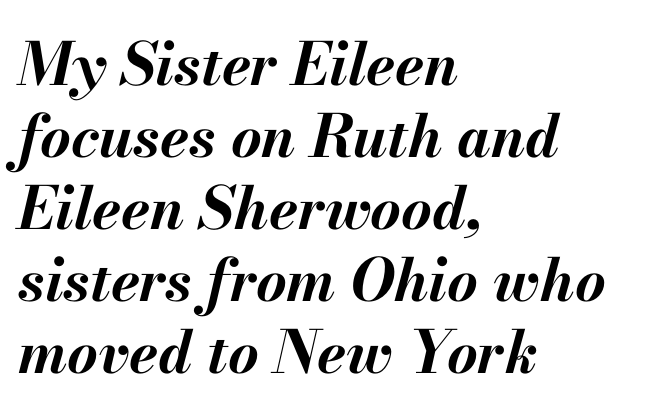
The image shows 59 px bold type, italic (leaning right); set left-aligned, line spacing 1.22x, normal letter spacing, not underlined; medium stroke contrast and a small x-height.
